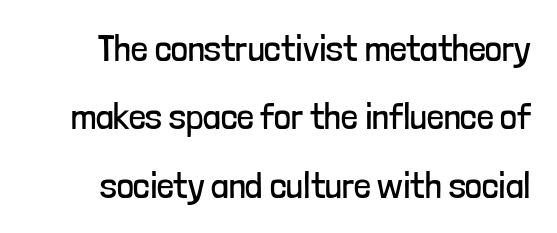
The image shows 37 px regular-weight, condensed sans-serif type, upright; set line spacing 1.85x, normal letter spacing, not underlined; low stroke contrast and a medium x-height.
